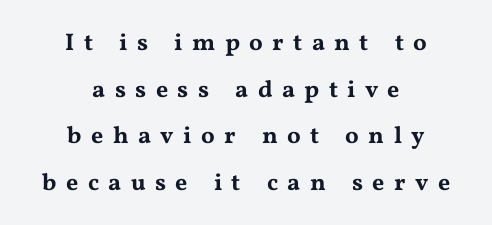
{"italic": "no", "underline": "no", "align": "center", "line_spacing": "loose", "line_spacing_ratio": 1.94, "letter_spacing": "wide", "letter_spacing_em": 0.39, "glyph_px": 24}
